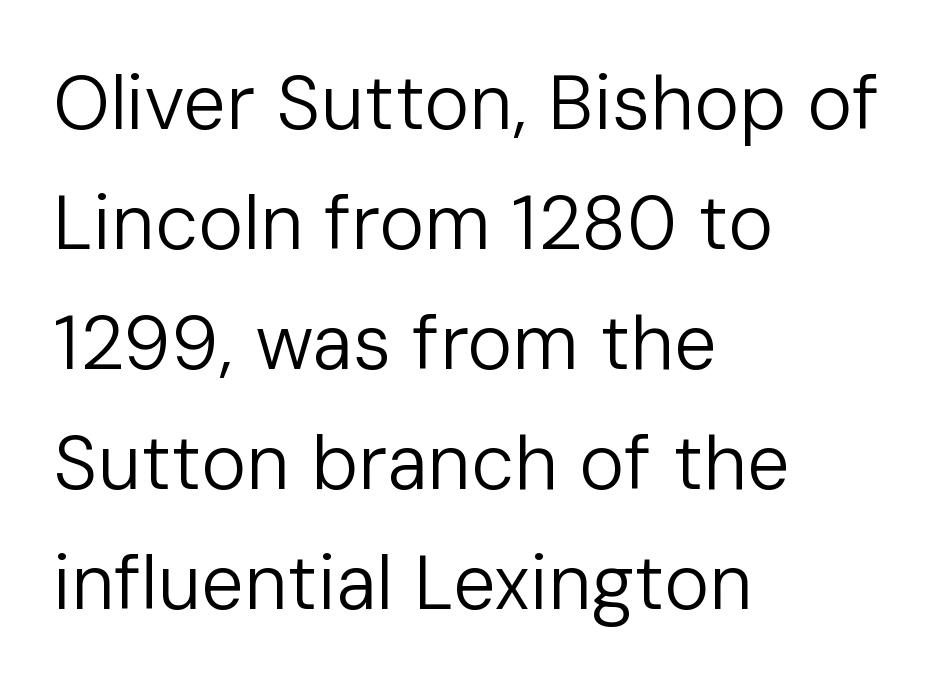
Q: Is the text bold? A: No.
Q: Is the text italic (slanted)? A: No, it is upright.
Q: Is the typeface a serif or a sans-serif typeface? A: Sans-serif.
Q: Is the text underlined? A: No.
Q: How is the paragraph aligned? A: Left-aligned.
Q: Is the spacing between letters normal or unusually wide? A: Normal.
Q: Is the spacing between lines tight, normal or loose? A: Normal.
Q: Width (condensed, normal, or wide)? A: Normal.
Q: Stroke contrast? A: Low.
Q: x-height? A: Medium.
Q: Monospaced? A: No.
